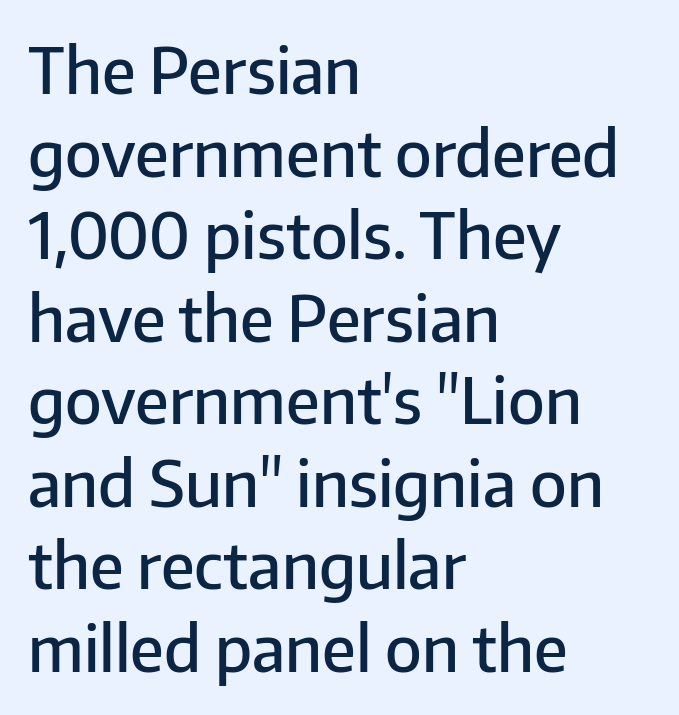
Q: Is the text bold? A: Semi-bold.
Q: Is the text italic (slanted)? A: No, it is upright.
Q: Is the typeface a serif or a sans-serif typeface? A: Sans-serif.
Q: Is the text underlined? A: No.
Q: How is the paragraph aligned? A: Left-aligned.
Q: Is the spacing between letters normal or unusually wide? A: Normal.
Q: Is the spacing between lines tight, normal or loose? A: Normal.
Q: Width (condensed, normal, or wide)? A: Normal.
Q: Stroke contrast? A: Low.
Q: x-height? A: Medium.
Q: Monospaced? A: No.
